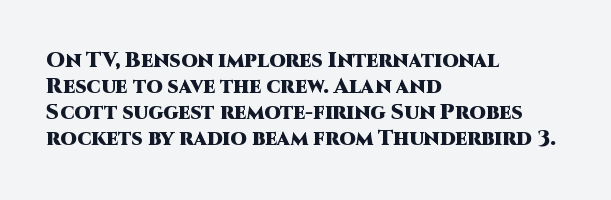
{"italic": "no", "bold": "yes", "underline": "no", "align": "left", "line_spacing_ratio": 1.24, "letter_spacing": "normal", "letter_spacing_em": 0.0, "glyph_px": 21}
